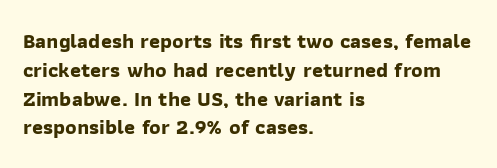
Q: Is the text bold? A: Yes.
Q: Is the text underlined? A: No.
Q: How is the paragraph aligned? A: Left-aligned.
Q: Is the spacing between letters normal or unusually wide? A: Normal.
Q: Is the spacing between lines tight, normal or loose? A: Normal.
